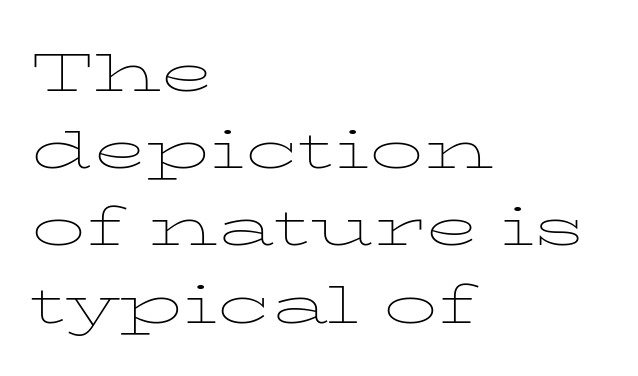
The image shows 54 px thin, wide serif type, upright; set left-aligned, normal line spacing (1.43x), normal letter spacing, not underlined; low stroke contrast and a medium x-height.
